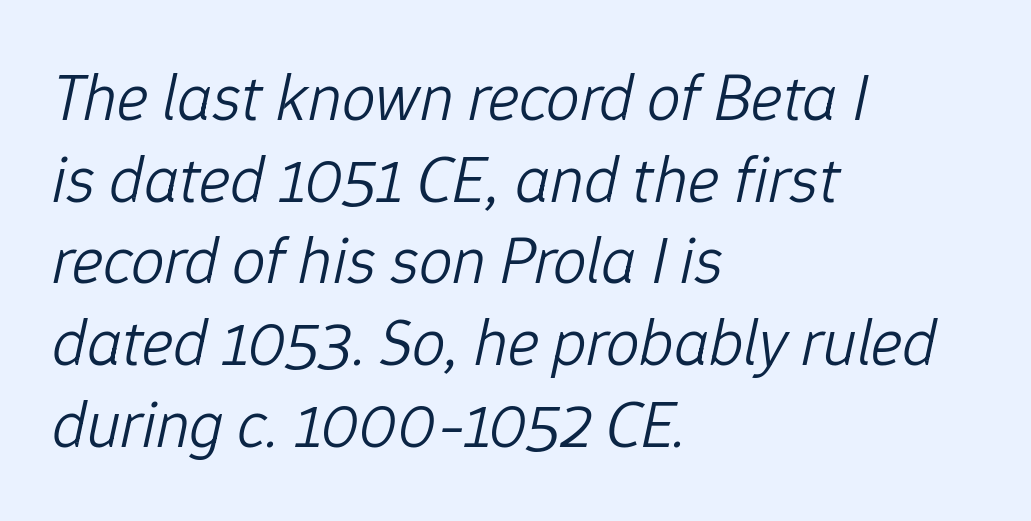
{"italic": "yes", "lean": "right", "slant_degrees": 12, "bold": "no", "weight": "light", "width": "normal", "stroke_contrast": "low", "x_height": "medium", "monospaced": "no", "underline": "no", "align": "left", "line_spacing_ratio": 1.22, "letter_spacing": "normal", "letter_spacing_em": 0.0, "glyph_px": 67}
